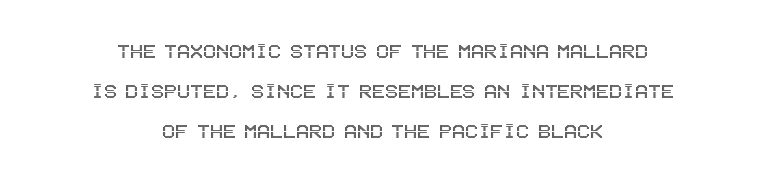
The strip under each line holds only bare page. Inter-character spacing is left at the font's built-in metrics. One glance says typical: line gaps are just what's usual. Is there any slant? The stems are plumb.
